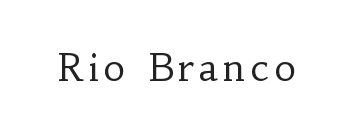
{"serif": "yes", "italic": "no", "bold": "no", "weight": "regular", "width": "normal", "stroke_contrast": "low", "x_height": "small", "monospaced": "no", "underline": "no", "glyph_px": 38}
